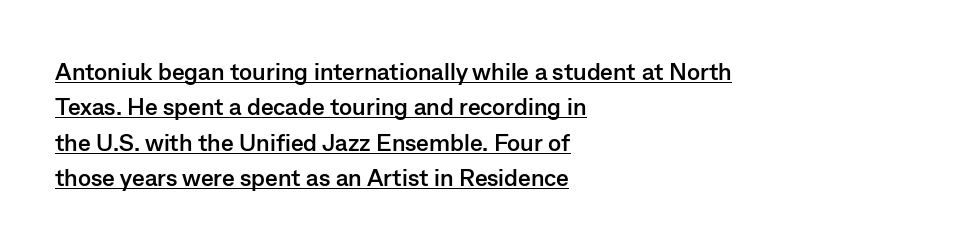
{"italic": "no", "bold": "yes", "underline": "yes", "align": "left", "line_spacing": "normal", "line_spacing_ratio": 1.47, "letter_spacing": "normal", "letter_spacing_em": 0.0, "glyph_px": 24}
